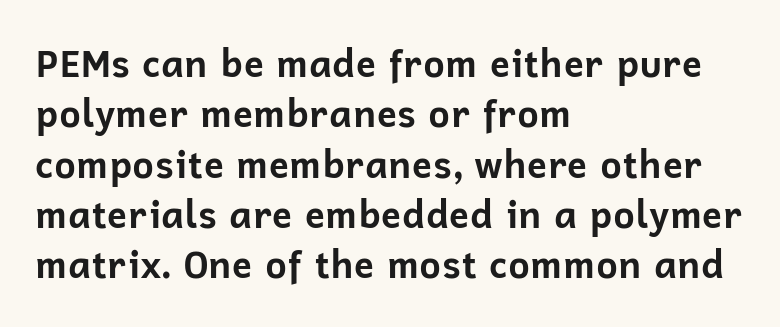
{"serif": "no", "italic": "no", "bold": "yes", "weight": "bold", "width": "normal", "stroke_contrast": "low", "x_height": "medium", "monospaced": "no", "underline": "no", "align": "left", "line_spacing": "normal", "line_spacing_ratio": 1.36, "letter_spacing": "normal", "letter_spacing_em": 0.0, "glyph_px": 37}
